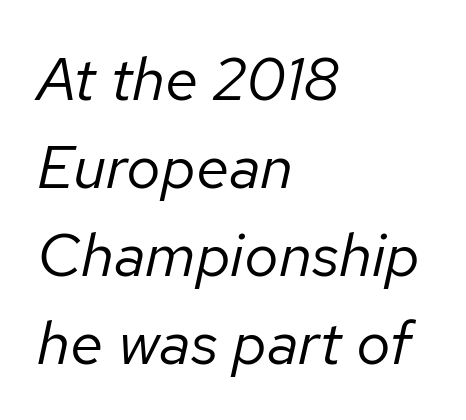
Q: Is the text bold? A: No.
Q: Is the text italic (slanted)? A: Yes, it leans right by about 12 degrees.
Q: Is the text underlined? A: No.
Q: How is the paragraph aligned? A: Left-aligned.
Q: Is the spacing between letters normal or unusually wide? A: Normal.
Q: Is the spacing between lines tight, normal or loose? A: Normal.
Q: Width (condensed, normal, or wide)? A: Normal.
Q: Stroke contrast? A: Low.
Q: x-height? A: Medium.
Q: Monospaced? A: No.
